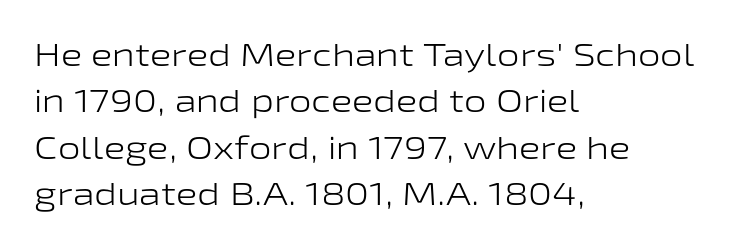
Has an underline been added? It has not. Leading matches the norm, producing a regular column. You could not count columns in this text — the font is proportionally spaced. Does the copy run flush right? No — it runs flush left. Summary of weight: not heavy and not bold. The letters carry no serifs — their stems end cleanly without finishing strokes.
